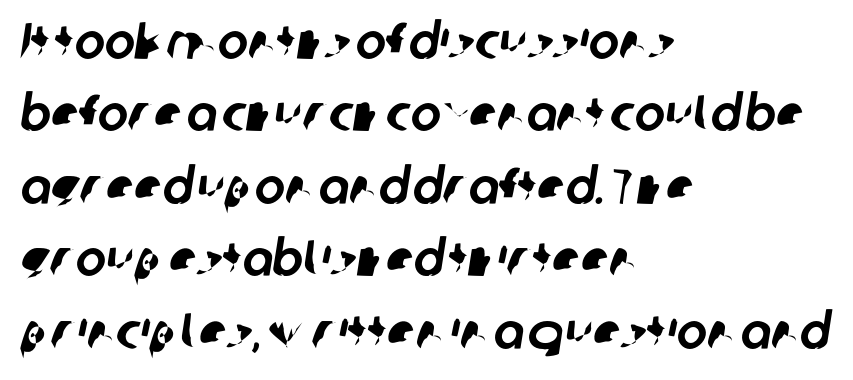
The image shows 51 px sans-serif type; set left-aligned, normal line spacing (1.42x), normal letter spacing, not underlined; low stroke contrast and a medium x-height.
